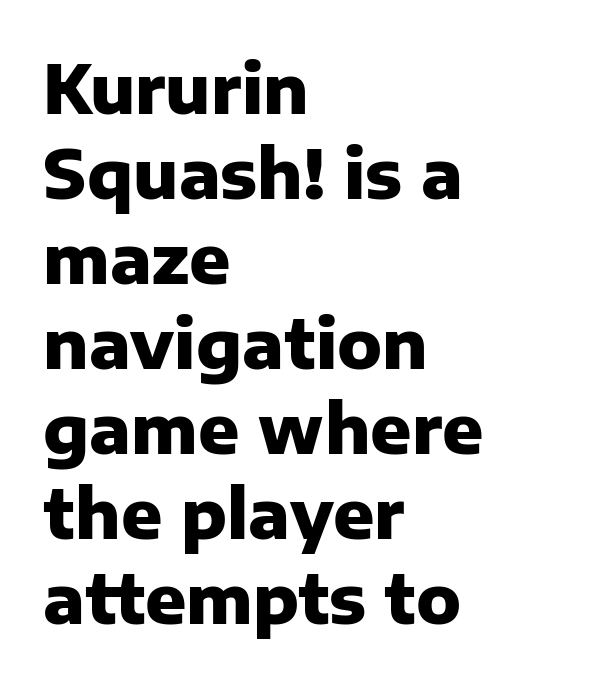
The image shows 68 px heavy sans-serif type, upright; set left-aligned, normal line spacing (1.25x), normal letter spacing, not underlined; low stroke contrast and a medium x-height.
